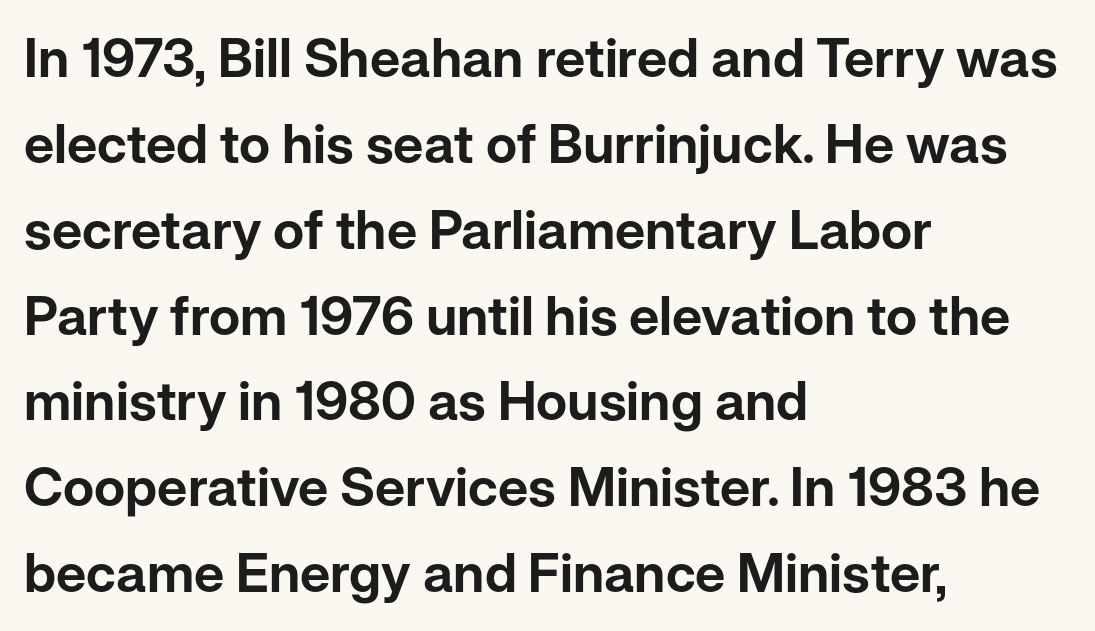
The image shows 54 px sans-serif type, upright; set left-aligned, normal line spacing (1.59x), normal letter spacing, not underlined; low stroke contrast and a medium x-height.
